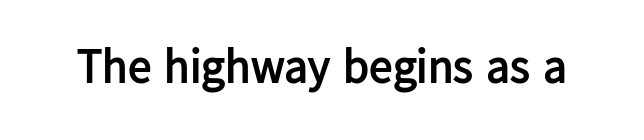
Q: Is the text bold? A: Yes.
Q: Is the text italic (slanted)? A: No, it is upright.
Q: Is the typeface a serif or a sans-serif typeface? A: Sans-serif.
Q: Is the text underlined? A: No.
Q: Is the spacing between letters normal or unusually wide? A: Normal.
Q: Width (condensed, normal, or wide)? A: Normal.
Q: Stroke contrast? A: Low.
Q: x-height? A: Medium.
Q: Monospaced? A: No.
